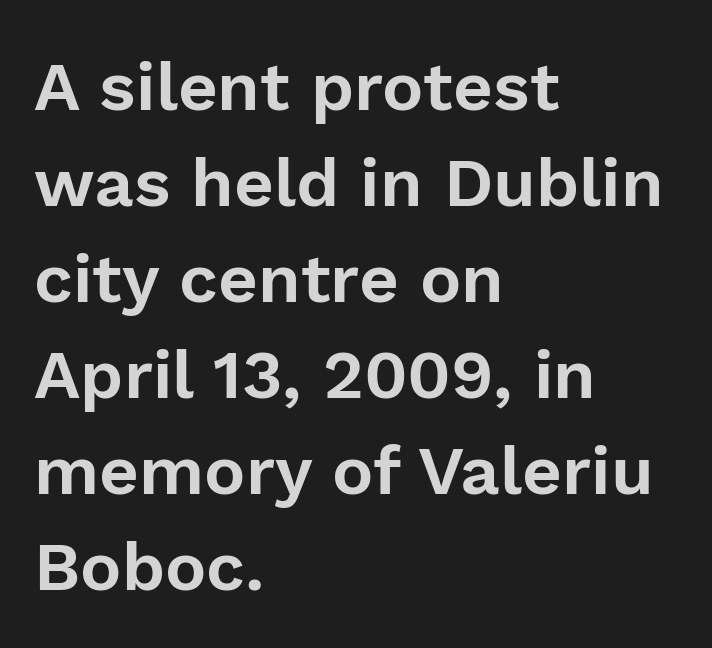
The type family on display is of the sans-serif kind. Standard letterfit; no display-style spreading of the glyphs. The axis of the letterforms is exactly vertical. Looks like regular typesetting: each glyph gets only the width it needs.
